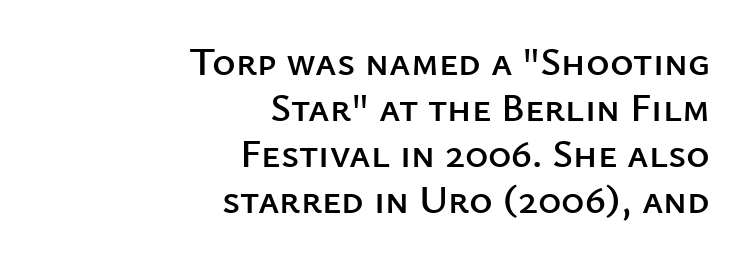
{"serif": "no", "italic": "no", "width": "normal", "stroke_contrast": "low", "x_height": "medium", "monospaced": "no", "underline": "no", "align": "right", "line_spacing": "tight", "line_spacing_ratio": 1.15, "letter_spacing": "normal", "letter_spacing_em": 0.0, "glyph_px": 40}
